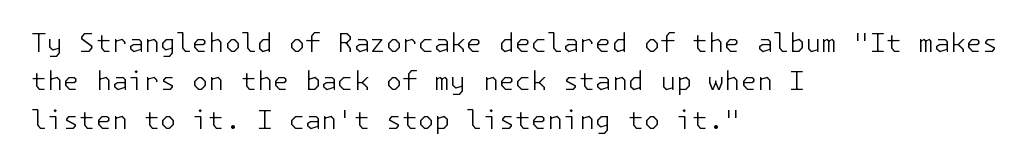
Q: Is the text bold? A: No.
Q: Is the text italic (slanted)? A: No, it is upright.
Q: Is the text underlined? A: No.
Q: How is the paragraph aligned? A: Left-aligned.
Q: Is the spacing between letters normal or unusually wide? A: Normal.
Q: Is the spacing between lines tight, normal or loose? A: Normal.
